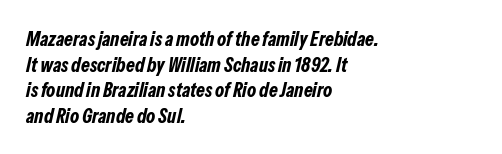
{"italic": "yes", "lean": "right", "slant_degrees": 13, "bold": "yes", "underline": "no", "align": "left", "line_spacing": "normal", "line_spacing_ratio": 1.28, "letter_spacing": "normal", "letter_spacing_em": 0.0, "glyph_px": 20}
